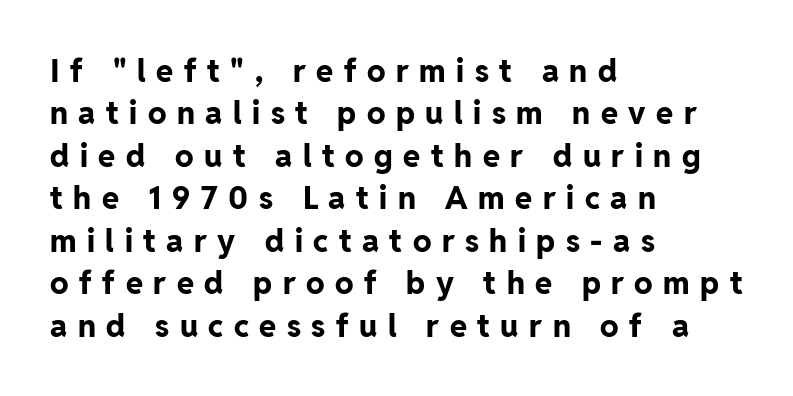
{"serif": "no", "italic": "no", "bold": "yes", "weight": "bold", "width": "normal", "stroke_contrast": "low", "x_height": "medium", "monospaced": "no", "underline": "no", "align": "left", "line_spacing": "normal", "line_spacing_ratio": 1.37, "letter_spacing": "wide", "letter_spacing_em": 0.34, "glyph_px": 31}
